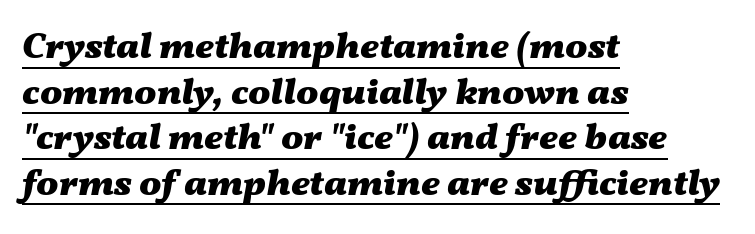
The compositor pushed each line to the left boundary. As a designer I'd log this as weight 700, bold. A typesetter would mark this as italic. You can see a thin bar hugging the bottom of the glyphs. This sample uses plain, unmodified letter spacing.
